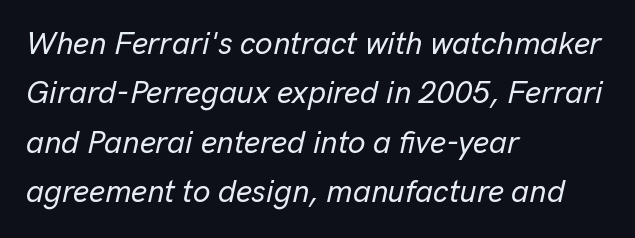
The image shows 31 px text type, italic (leaning right); set left-aligned, normal line spacing (1.59x), normal letter spacing, not underlined; low stroke contrast and a medium x-height.
